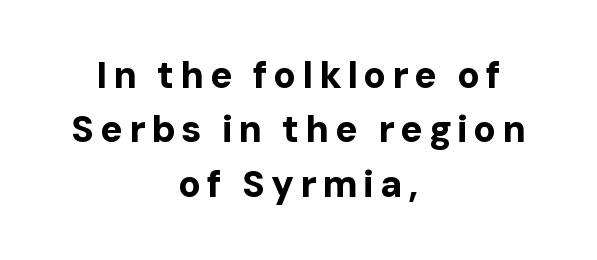
The image shows 37 px bold sans-serif type, upright; set centered, normal line spacing (1.47x), not underlined; low stroke contrast and a medium x-height.
